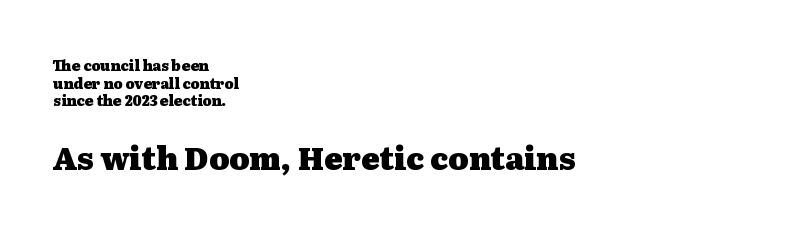
The image shows 31 px heavy, wide serif type, upright; set left-aligned, normal line spacing (1.26x), normal letter spacing, not underlined; the second (bottom) block is 2.21x larger; medium stroke contrast and a medium x-height.
